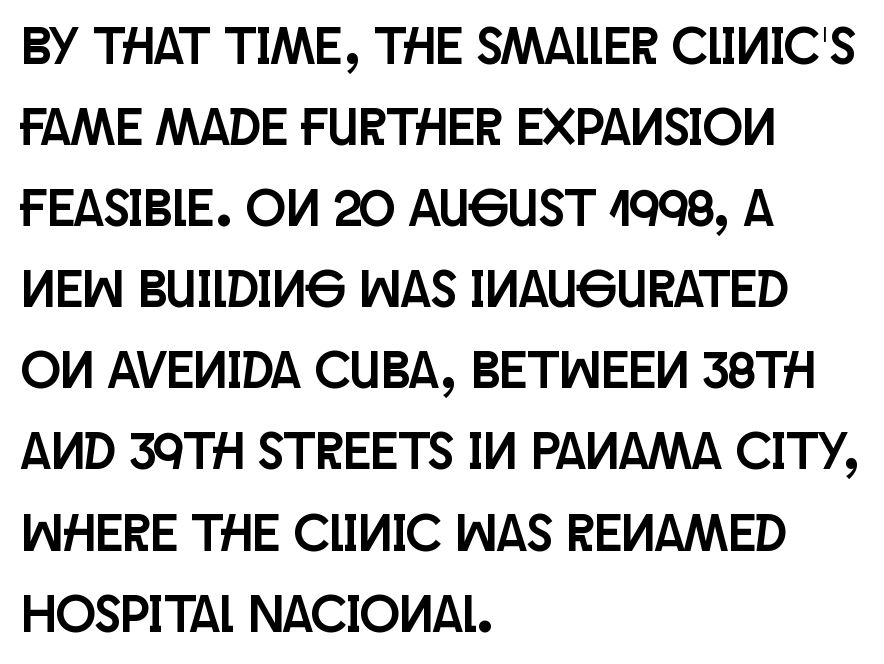
Q: Is the text italic (slanted)? A: No, it is upright.
Q: Is the typeface a serif or a sans-serif typeface? A: Sans-serif.
Q: Is the text underlined? A: No.
Q: How is the paragraph aligned? A: Left-aligned.
Q: Is the spacing between letters normal or unusually wide? A: Normal.
Q: Is the spacing between lines tight, normal or loose? A: Normal.
Q: Width (condensed, normal, or wide)? A: Condensed.
Q: Stroke contrast? A: Low.
Q: x-height? A: Large.
Q: Monospaced? A: No.
